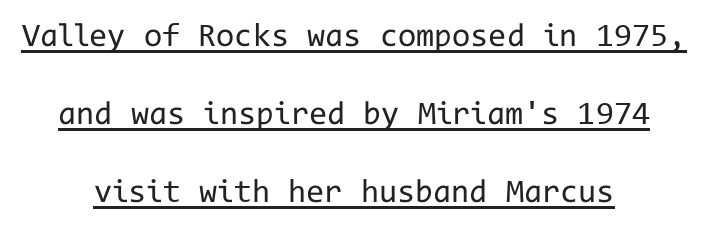
Q: Is the text bold? A: No.
Q: Is the text italic (slanted)? A: No, it is upright.
Q: Is the typeface a serif or a sans-serif typeface? A: Sans-serif.
Q: Is the text underlined? A: Yes.
Q: How is the paragraph aligned? A: Centered.
Q: Is the spacing between letters normal or unusually wide? A: Normal.
Q: Is the spacing between lines tight, normal or loose? A: Loose.
Q: Width (condensed, normal, or wide)? A: Normal.
Q: Stroke contrast? A: Low.
Q: x-height? A: Medium.
Q: Monospaced? A: Yes.
